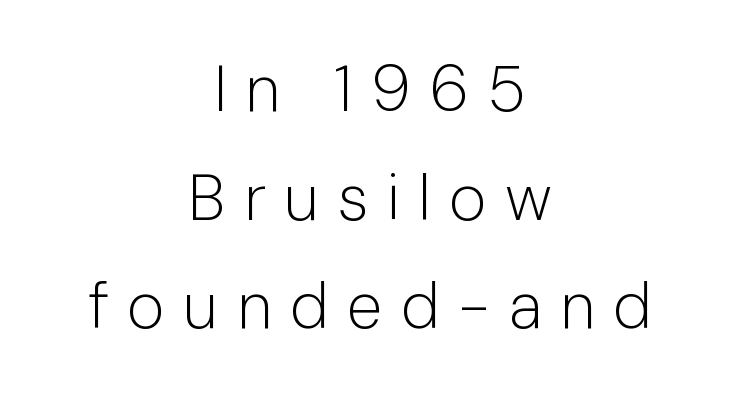
{"serif": "no", "italic": "no", "bold": "no", "weight": "light", "width": "normal", "stroke_contrast": "low", "x_height": "medium", "monospaced": "no", "underline": "no", "align": "center", "line_spacing": "normal", "line_spacing_ratio": 1.67, "letter_spacing": "wide", "letter_spacing_em": 0.28, "glyph_px": 65}
